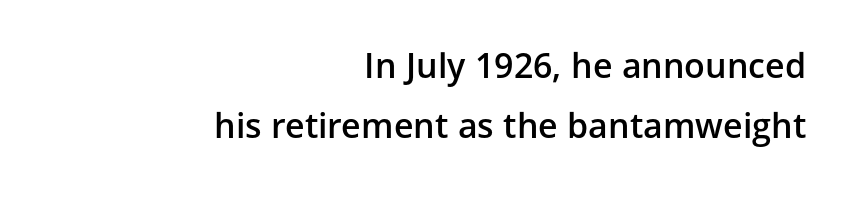
The image shows 34 px semibold sans-serif type, upright; set right-aligned, line spacing 1.76x, normal letter spacing, not underlined; low stroke contrast and a medium x-height.
